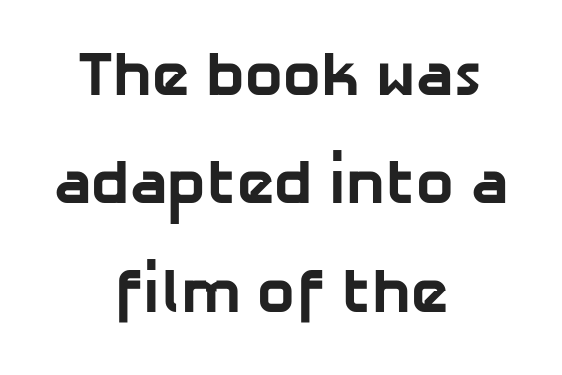
The image shows 63 px bold sans-serif type; set centered, line spacing 1.72x, normal letter spacing, not underlined; low stroke contrast and a medium x-height.
